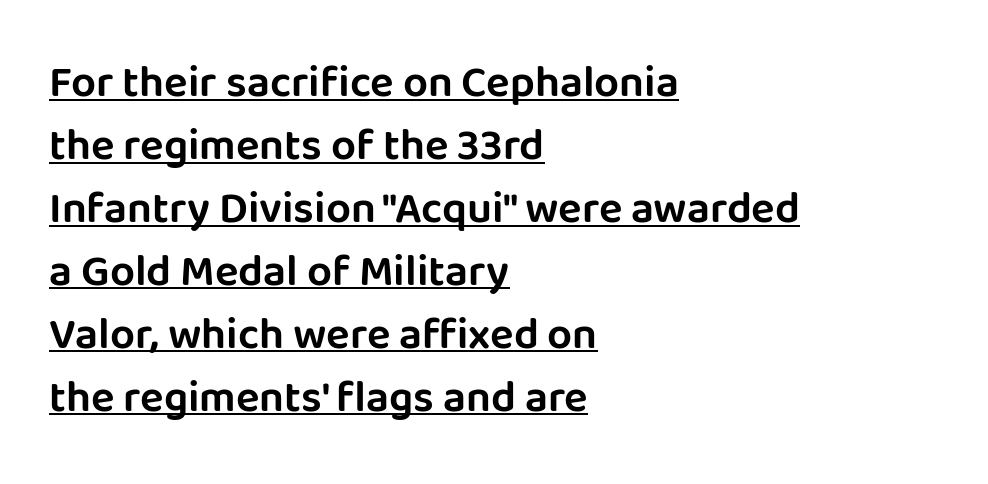
{"serif": "no", "italic": "no", "width": "normal", "stroke_contrast": "low", "x_height": "large", "monospaced": "no", "underline": "yes", "align": "left", "line_spacing": "normal", "line_spacing_ratio": 1.43, "letter_spacing": "normal", "letter_spacing_em": 0.0, "glyph_px": 44}
